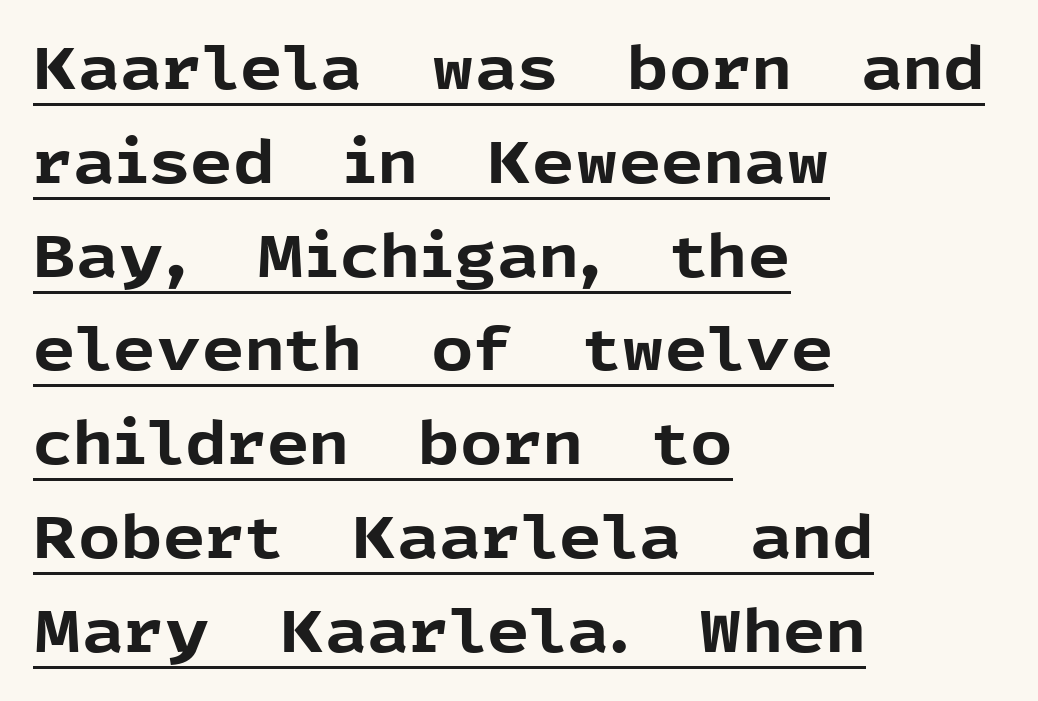
These lines stack with their left ends in a neat column. Is this a fixed-width face? No — the glyphs have proportional, varying widths. This block has exactly the height ordinary leading produces. A typesetter would label this face a sans. The face used here has the dense, thick strokes of a bold. This sample uses plain, unmodified letter spacing.
